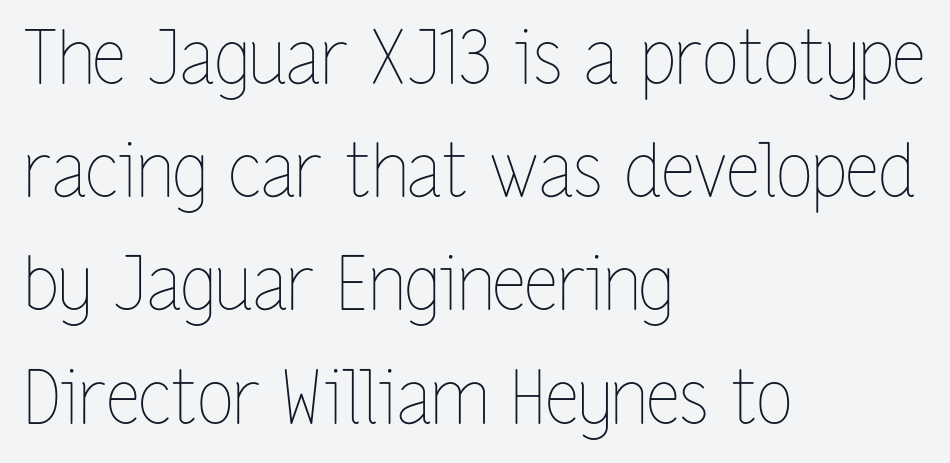
In terms of letterspacing, this is plain default setting. The paragraph has a hard left edge and a soft right edge. Any mark beneath the type? The region is blank. Vertical strokes here are truly vertical. Nothing heavy about these letters — not bold at all.
